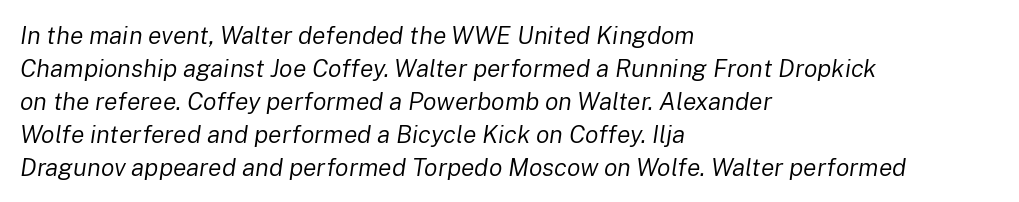
{"italic": "yes", "lean": "right", "slant_degrees": 8, "bold": "no", "underline": "no", "align": "left", "line_spacing": "normal", "line_spacing_ratio": 1.32, "letter_spacing": "normal", "letter_spacing_em": 0.0, "glyph_px": 25}
